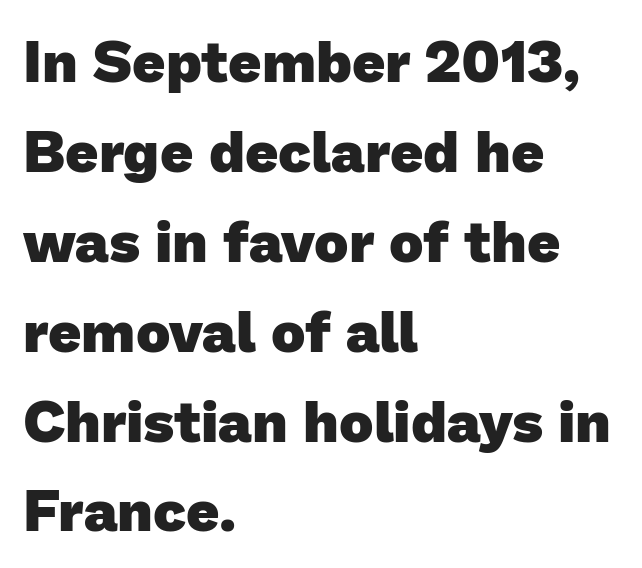
{"serif": "no", "bold": "yes", "weight": "heavy", "width": "normal", "stroke_contrast": "low", "x_height": "medium", "monospaced": "no", "underline": "no", "align": "left", "line_spacing": "normal", "line_spacing_ratio": 1.55, "letter_spacing": "normal", "letter_spacing_em": 0.0, "glyph_px": 58}
